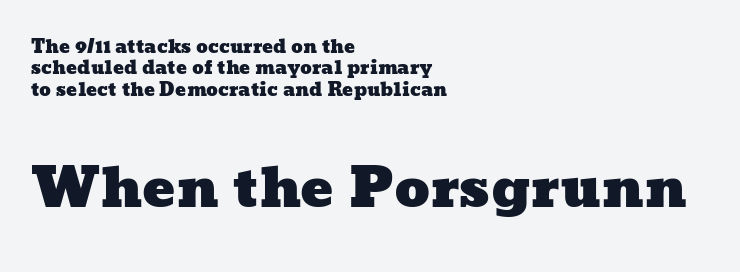
Unmarked baselines from the first word to the last. These lines are rendered in a variable-pitch font. Horizontal alignment here is leftward, the default for most running prose. These lines keep a tight, regular rhythm from letter to letter.
